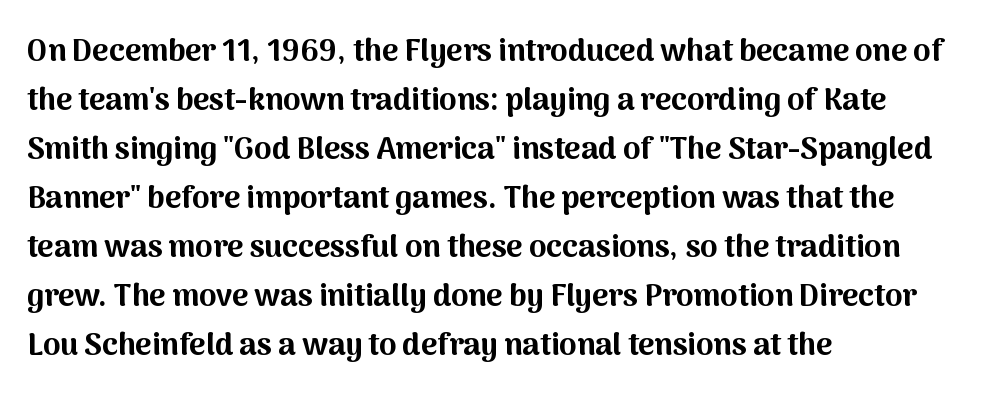
Q: Is the text bold? A: Yes.
Q: Is the text italic (slanted)? A: No, it is upright.
Q: Is the typeface a serif or a sans-serif typeface? A: Sans-serif.
Q: Is the text underlined? A: No.
Q: How is the paragraph aligned? A: Left-aligned.
Q: Is the spacing between letters normal or unusually wide? A: Normal.
Q: Is the spacing between lines tight, normal or loose? A: Normal.
Q: Width (condensed, normal, or wide)? A: Normal.
Q: Stroke contrast? A: Medium.
Q: x-height? A: Medium.
Q: Monospaced? A: No.
